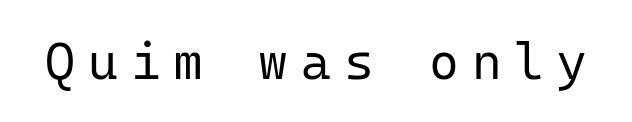
Check where the strokes stop: nothing finishes them off — pure sans. Nobody drew a line under any word here. Is the type heavy? It reads as light-to-regular instead. These lines are rendered in a fixed-pitch font.
